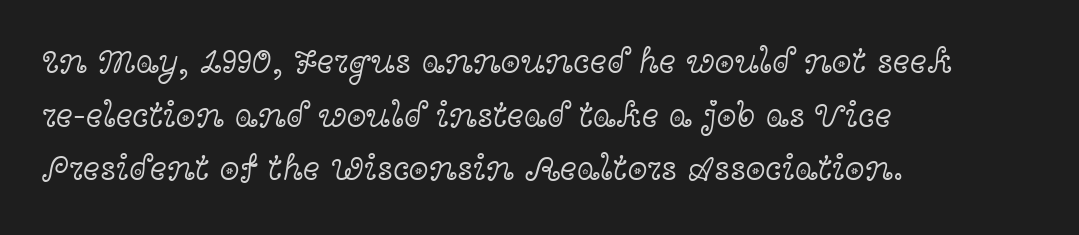
Whoever set this chose a conventional vertical rhythm. The weight would be labelled regular, book, light, or lighter still. These lines stack with their left ends in a neat column. There is no visible air inserted between adjacent glyphs. A clean baseline with only descenders dipping below it.
